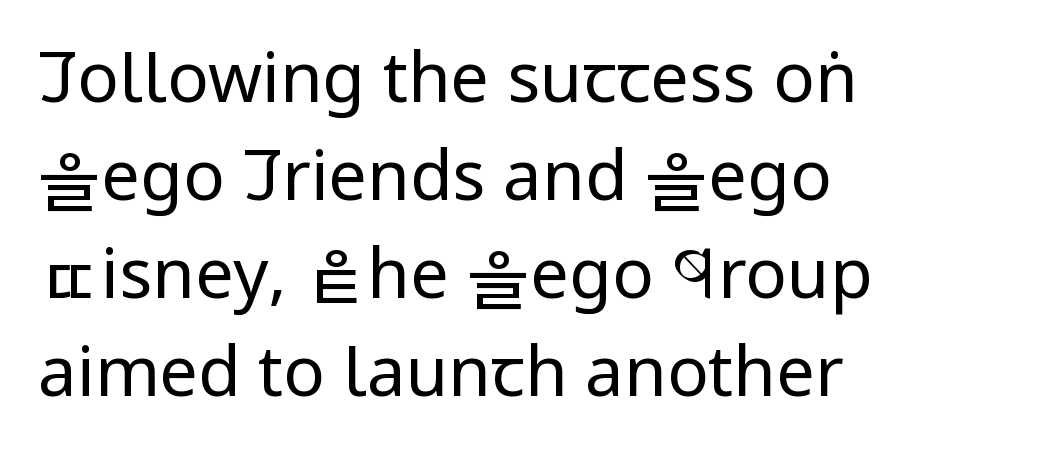
Nobody drew a line under any word here. The letters sit at their default tracking, neither squeezed nor spread. Compared with a centered layout, this one pins lines to the left instead. One glance says typical: line gaps are just what's usual. Caption: face not bold, strokes unweighted.
